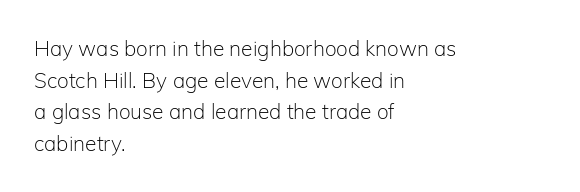
{"italic": "no", "bold": "no", "underline": "no", "align": "left", "line_spacing": "normal", "line_spacing_ratio": 1.51, "letter_spacing": "normal", "letter_spacing_em": 0.0, "glyph_px": 21}
